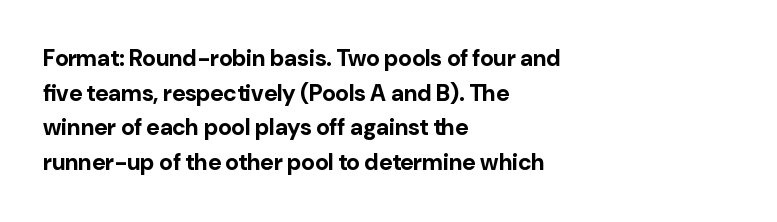
Q: Is the text bold? A: Yes.
Q: Is the text italic (slanted)? A: No, it is upright.
Q: Is the text underlined? A: No.
Q: How is the paragraph aligned? A: Left-aligned.
Q: Is the spacing between letters normal or unusually wide? A: Normal.
Q: Is the spacing between lines tight, normal or loose? A: Normal.
